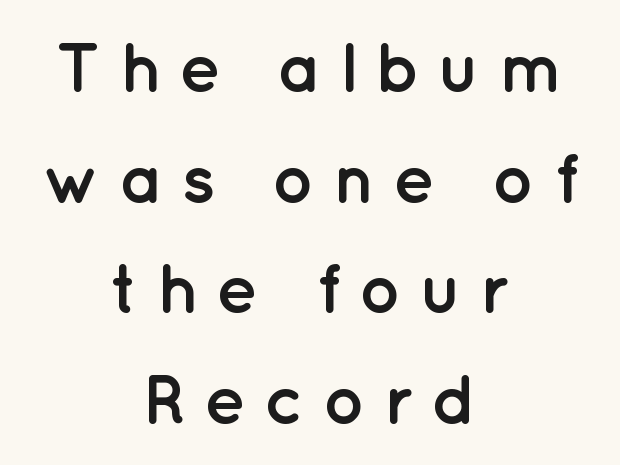
{"serif": "no", "italic": "no", "bold": "yes", "weight": "semibold", "width": "normal", "stroke_contrast": "low", "x_height": "medium", "monospaced": "no", "underline": "no", "align": "center", "line_spacing": "normal", "line_spacing_ratio": 1.58, "letter_spacing": "wide", "letter_spacing_em": 0.25, "glyph_px": 70}
